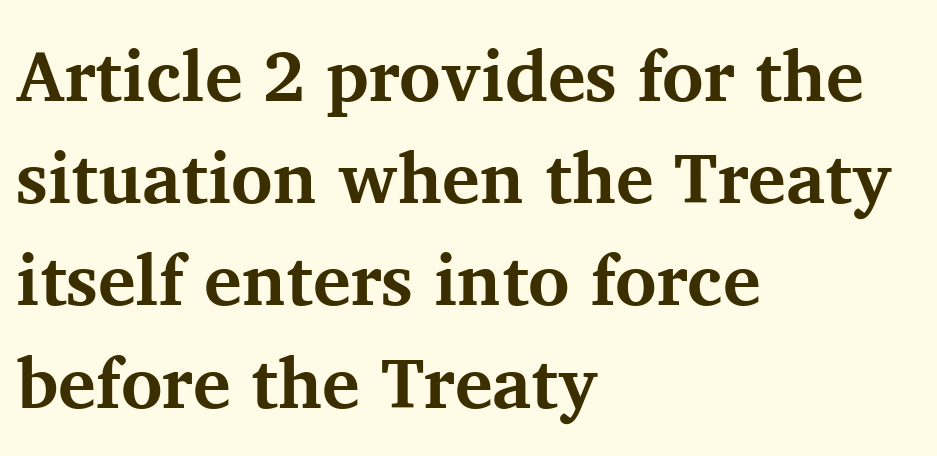
{"serif": "yes", "italic": "no", "bold": "yes", "weight": "bold", "width": "normal", "stroke_contrast": "medium", "x_height": "medium", "monospaced": "no", "underline": "no", "align": "left", "line_spacing": "normal", "line_spacing_ratio": 1.44, "letter_spacing": "normal", "letter_spacing_em": 0.0, "glyph_px": 71}
